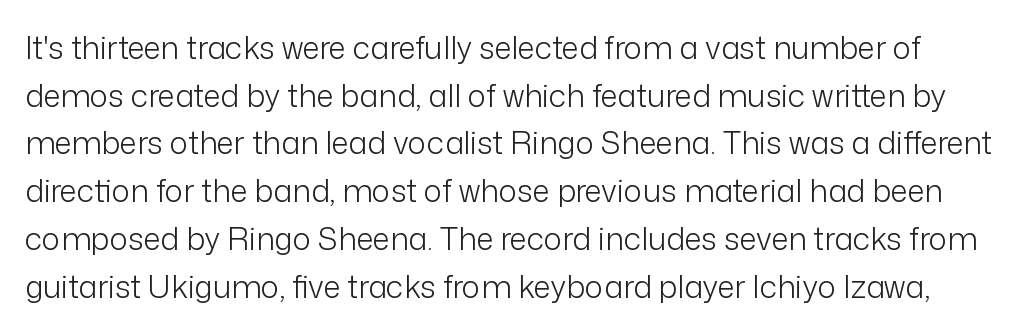
{"serif": "no", "italic": "no", "bold": "no", "weight": "light", "width": "normal", "stroke_contrast": "low", "x_height": "medium", "monospaced": "no", "underline": "no", "line_spacing": "normal", "line_spacing_ratio": 1.54, "letter_spacing": "normal", "letter_spacing_em": 0.0, "glyph_px": 31}
